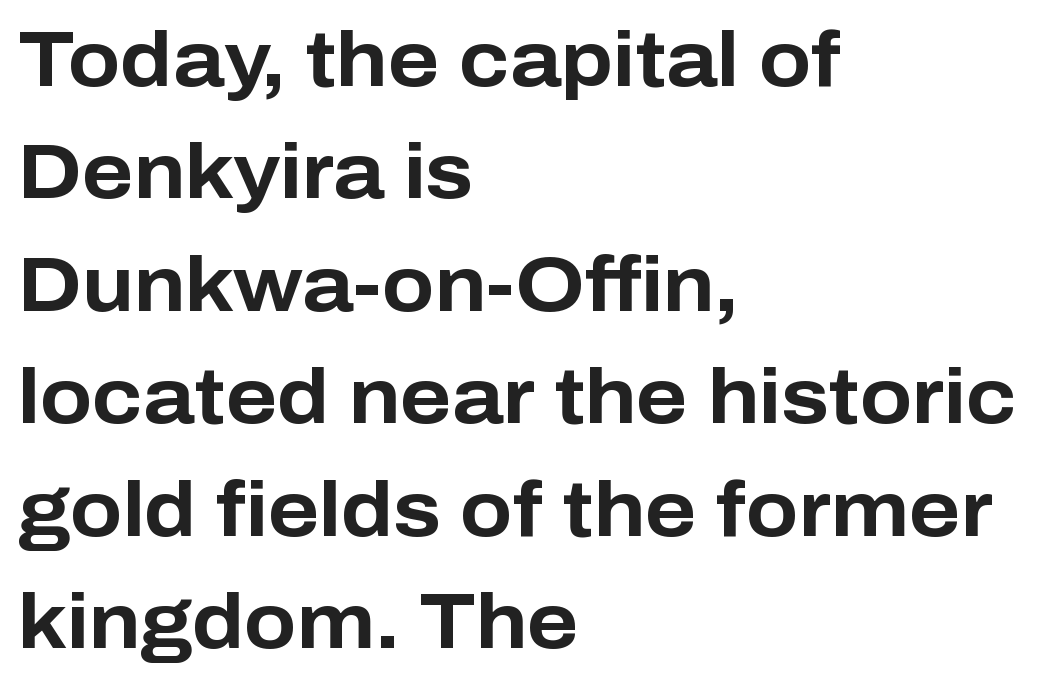
Note the varied advance widths — an 'i' is clearly narrower than an 'm'. Each new line begins a customary step beneath the previous one. What kind of face is this? One without serifs — a sans. Is the type bold? Yes — the strokes are clearly thick and heavy. Unlike italic type, these characters show no tilt at all. What stands out about the letter spacing? Nothing — it is the standard amount.
